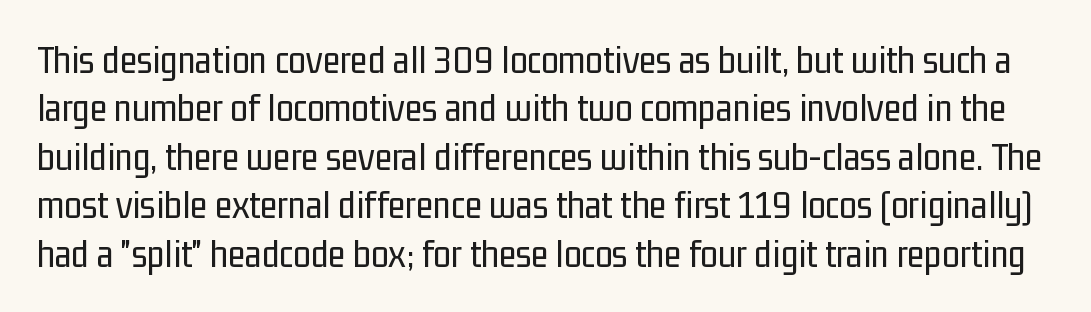
The image shows 40 px regular-weight, condensed sans-serif type, upright; set line spacing 1.21x, normal letter spacing, not underlined; low stroke contrast and a medium x-height.
